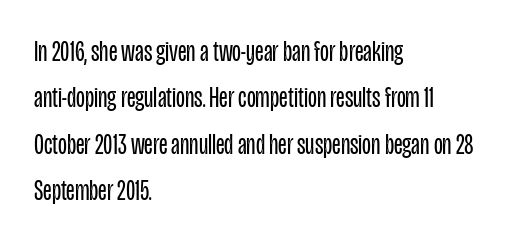
The image shows 29 px regular-weight, condensed sans-serif type, upright; set left-aligned, normal line spacing (1.6x), normal letter spacing, not underlined; low stroke contrast and a large x-height.
